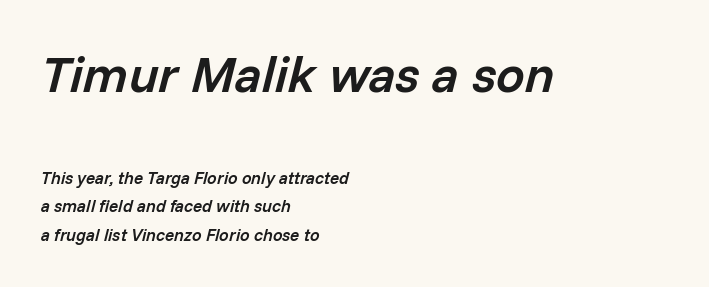
{"italic": "yes", "lean": "right", "slant_degrees": 14, "bold": "semi", "weight": "semibold", "width": "normal", "stroke_contrast": "low", "x_height": "medium", "monospaced": "no", "underline": "no", "align": "left", "line_spacing": "normal", "line_spacing_ratio": 1.67, "letter_spacing": "normal", "letter_spacing_em": 0.0, "larger_block": "first", "size_ratio": 3.0, "glyph_px": 51}
